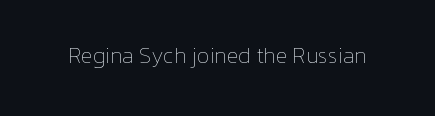
{"italic": "no", "bold": "no", "underline": "no", "letter_spacing": "normal", "letter_spacing_em": 0.0, "glyph_px": 22}
